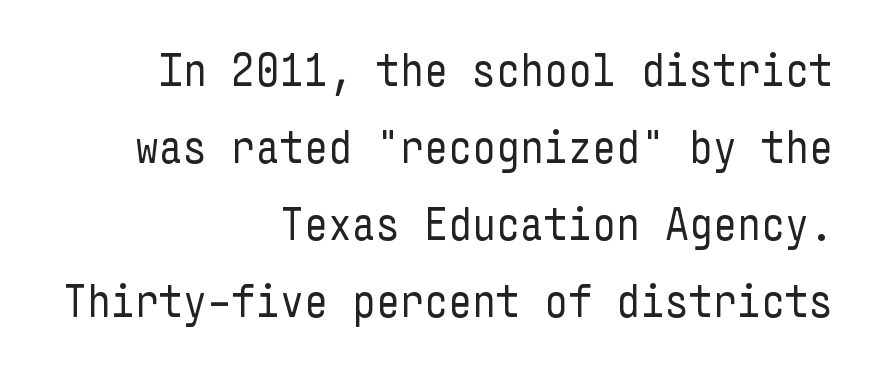
{"serif": "no", "italic": "no", "bold": "no", "weight": "regular", "width": "condensed", "stroke_contrast": "low", "x_height": "medium", "underline": "no", "align": "right", "line_spacing": "normal", "line_spacing_ratio": 1.64, "letter_spacing": "normal", "letter_spacing_em": 0.0, "glyph_px": 47}
